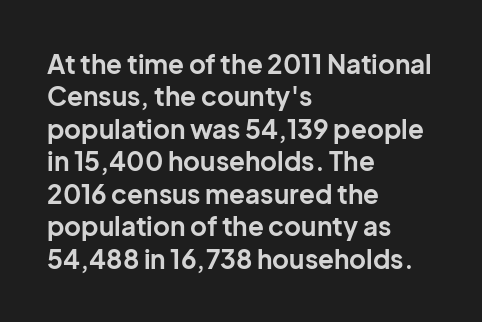
Q: Is the text bold? A: Yes.
Q: Is the text italic (slanted)? A: No, it is upright.
Q: Is the text underlined? A: No.
Q: How is the paragraph aligned? A: Left-aligned.
Q: Is the spacing between letters normal or unusually wide? A: Normal.
Q: Is the spacing between lines tight, normal or loose? A: Normal.
